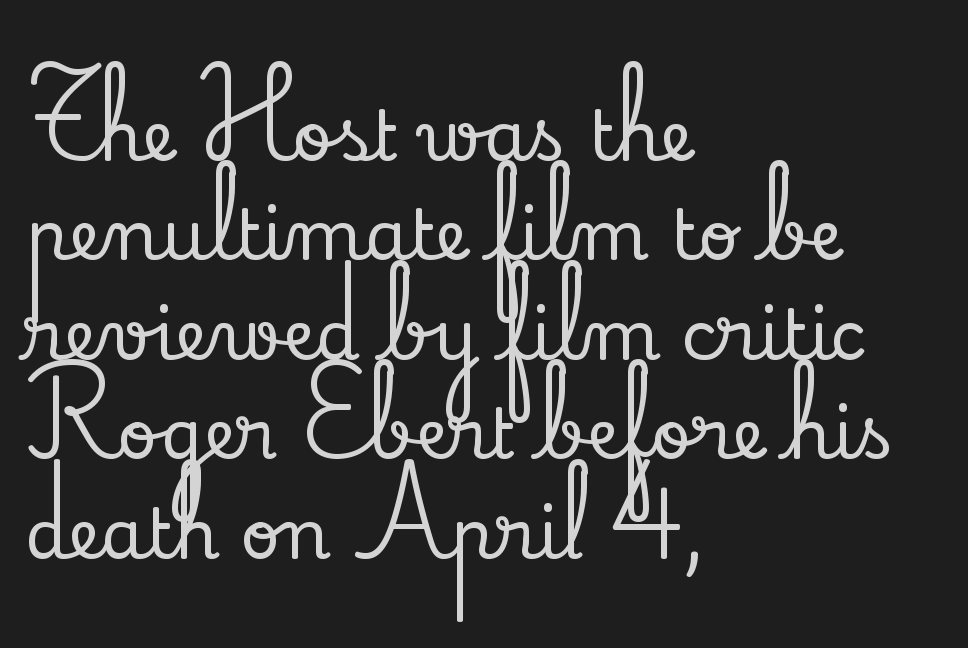
Q: Is the text italic (slanted)? A: No, it is upright.
Q: Is the typeface a serif or a sans-serif typeface? A: Serif.
Q: Is the text underlined? A: No.
Q: How is the paragraph aligned? A: Left-aligned.
Q: Is the spacing between letters normal or unusually wide? A: Normal.
Q: Is the spacing between lines tight, normal or loose? A: Normal.
Q: Width (condensed, normal, or wide)? A: Normal.
Q: Stroke contrast? A: Low.
Q: x-height? A: Small.
Q: Monospaced? A: No.
